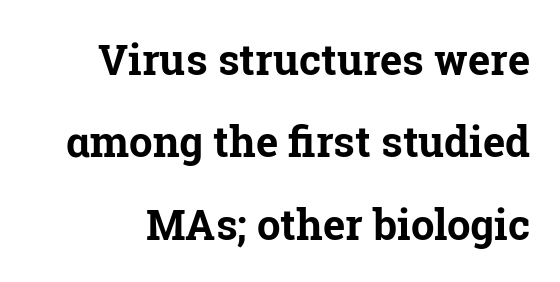
Q: Is the text bold? A: Yes.
Q: Is the text italic (slanted)? A: No, it is upright.
Q: Is the typeface a serif or a sans-serif typeface? A: Serif.
Q: Is the text underlined? A: No.
Q: Is the spacing between letters normal or unusually wide? A: Normal.
Q: Is the spacing between lines tight, normal or loose? A: Loose.
Q: Width (condensed, normal, or wide)? A: Normal.
Q: Stroke contrast? A: Low.
Q: x-height? A: Medium.
Q: Monospaced? A: No.
